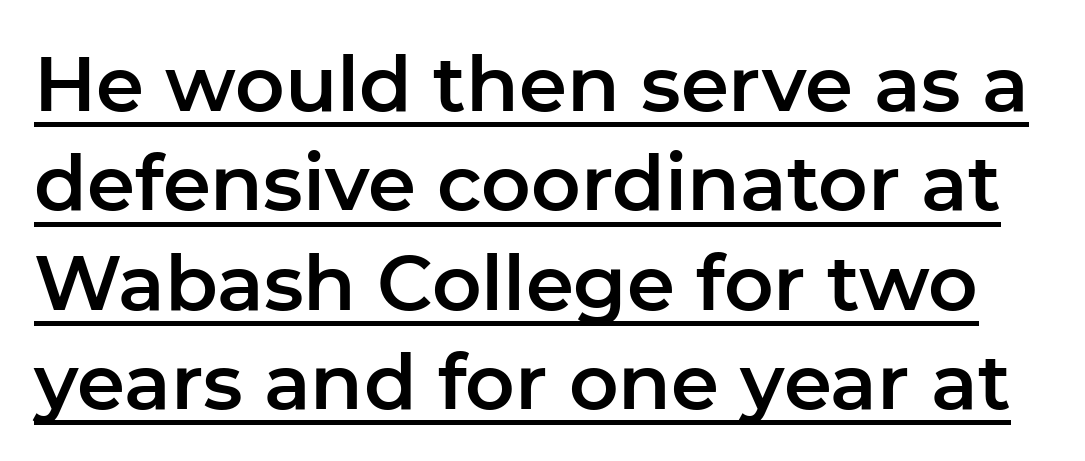
The image shows 77 px sans-serif type, upright; set normal line spacing (1.29x), normal letter spacing, underlined; low stroke contrast and a medium x-height.
